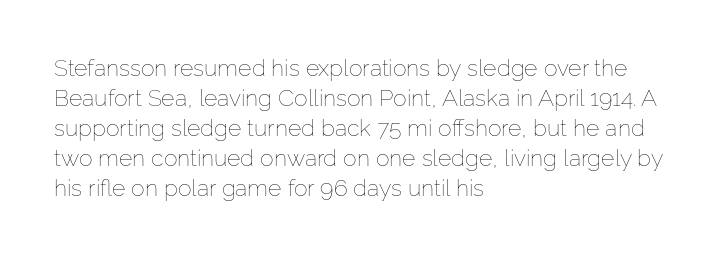
The image shows 23 px text type, upright; set left-aligned, normal line spacing (1.3x), normal letter spacing, not underlined.
